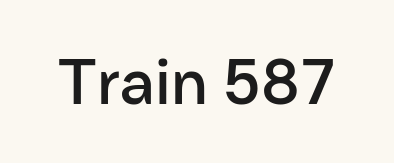
The passage shown is typed in a proportional face where columns would drift. Do the letters lean? They stand straight. Each row of text sits above clean, open space. Each word holds together tightly as a unit, with standard inter-letter gaps. This rendering employs a face without finishing strokes, i.e., a sans-serif.
